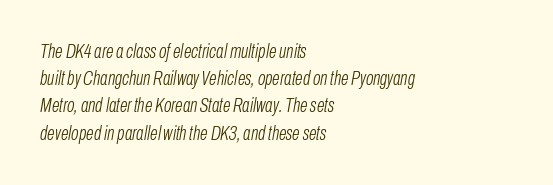
Line spacing here is normal. Compared with ordinary roman type, these characters are visibly tilted. Heft: none added — not bold. Between one letter and the next there's only the usual sliver of space.
